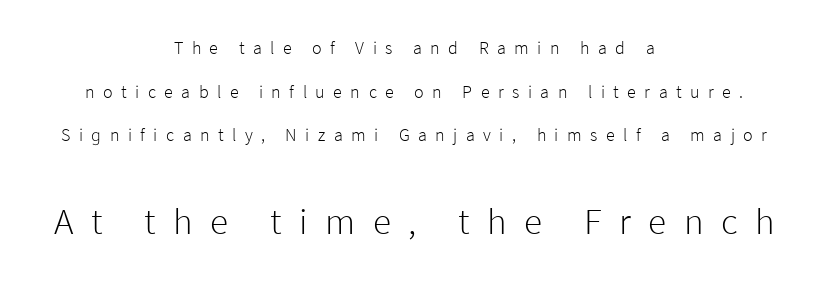
Weight class: somewhere from thin through regular. Note: smaller setting up top, larger setting below. The face used here is a sans, in the tradition of grotesques and geometrics. Leftover space on each line is divided equally before and after the words. The passage shown stacks its lines with a broad gap.
